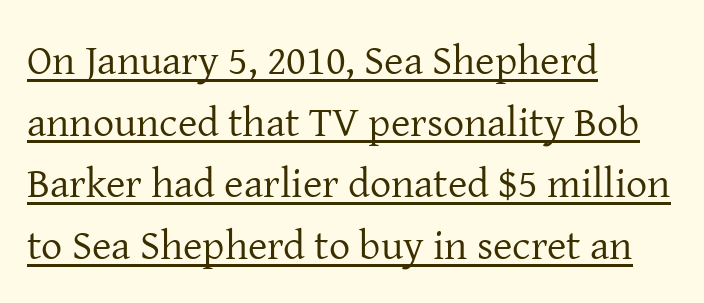
The image shows 42 px regular-weight serif type, upright; set left-aligned, normal line spacing (1.47x), normal letter spacing, underlined; low stroke contrast and a medium x-height.
